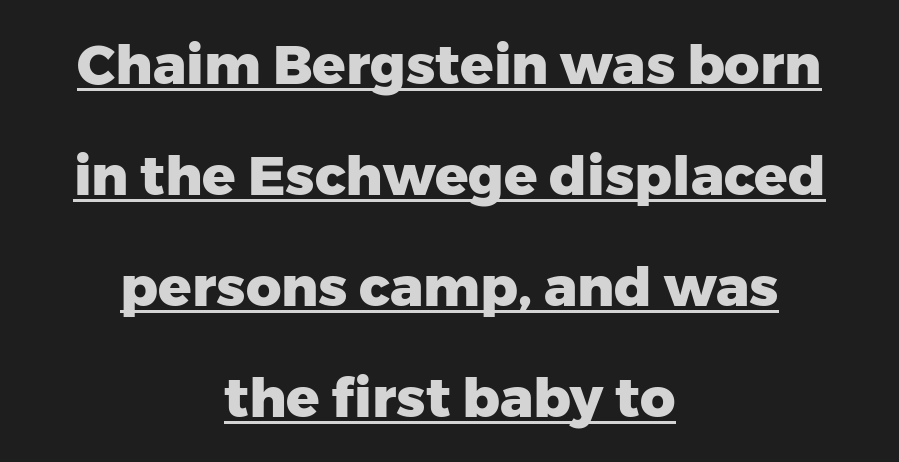
The image shows 55 px heavy sans-serif type, upright; set centered, loose line spacing (2.02x), normal letter spacing, underlined; low stroke contrast and a medium x-height.
